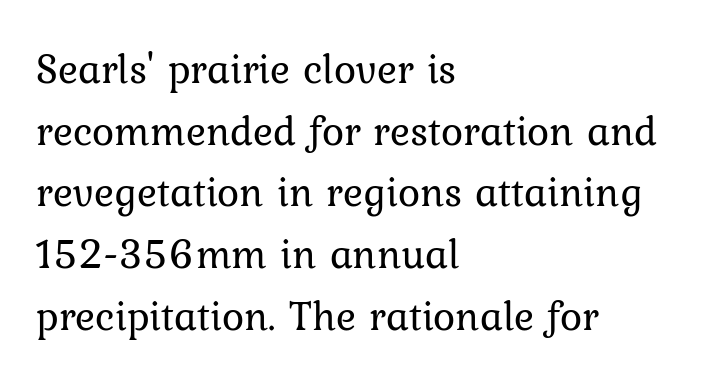
{"italic": "no", "bold": "no", "weight": "regular", "width": "normal", "stroke_contrast": "low", "x_height": "medium", "monospaced": "no", "underline": "no", "align": "left", "line_spacing": "normal", "line_spacing_ratio": 1.47, "letter_spacing": "normal", "letter_spacing_em": 0.0, "glyph_px": 42}
